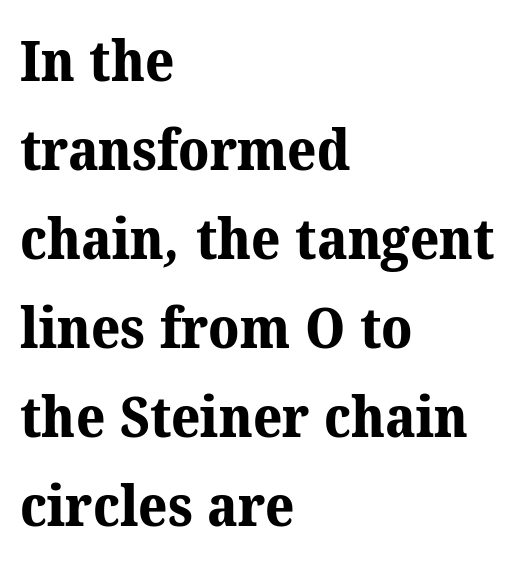
The image shows 57 px bold serif type; set left-aligned, normal line spacing (1.56x), normal letter spacing, not underlined; medium stroke contrast and a medium x-height.
